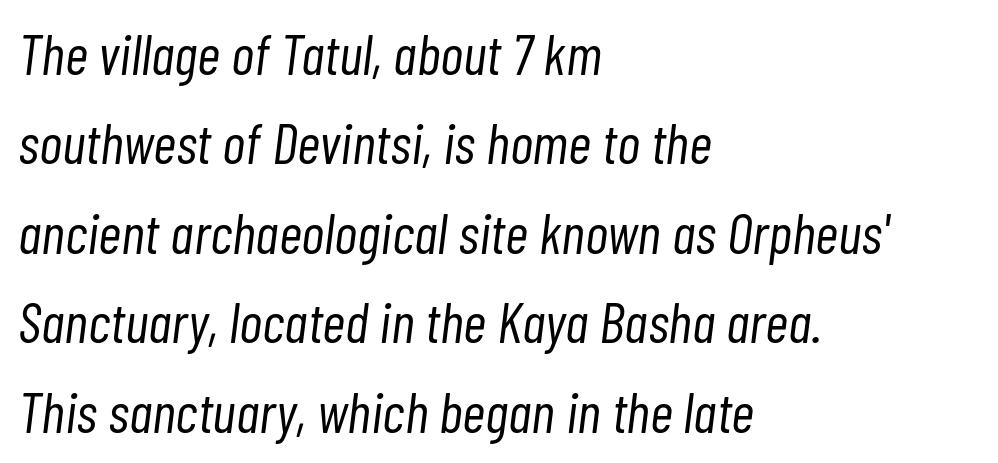
The image shows 57 px light, condensed type, italic (leaning right); set left-aligned, normal line spacing (1.57x), normal letter spacing, not underlined; low stroke contrast and a medium x-height.
